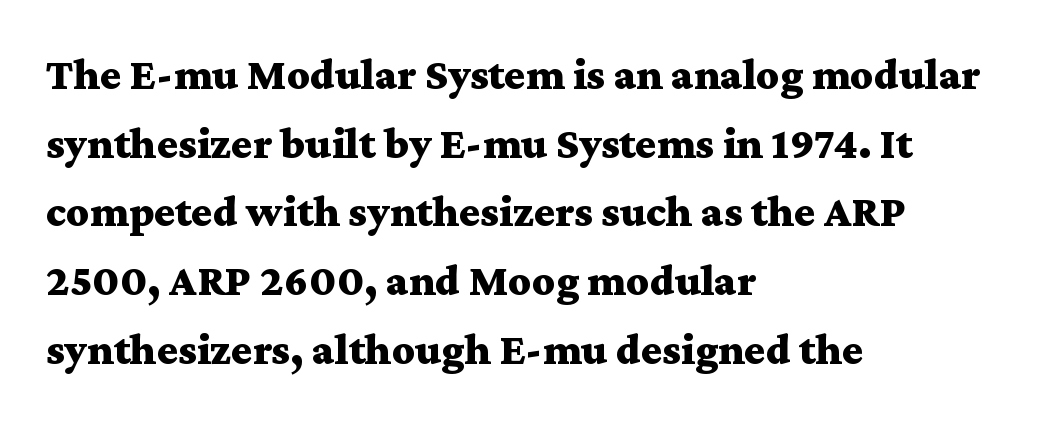
{"serif": "yes", "italic": "no", "bold": "yes", "weight": "bold", "width": "wide", "stroke_contrast": "medium", "x_height": "medium", "monospaced": "no", "underline": "no", "align": "left", "line_spacing": "normal", "line_spacing_ratio": 1.56, "letter_spacing": "normal", "letter_spacing_em": 0.0, "glyph_px": 44}
